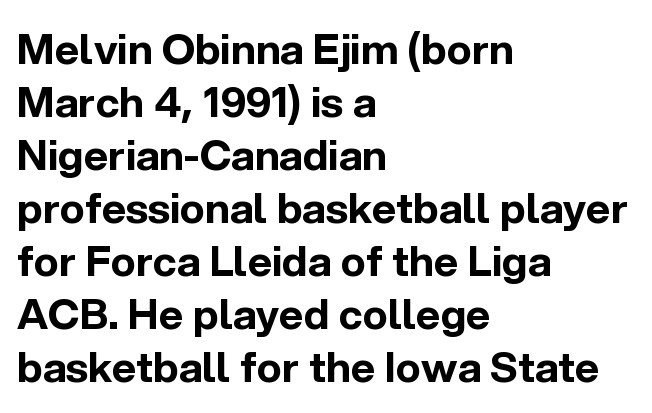
Q: Is the text bold? A: Yes.
Q: Is the text italic (slanted)? A: No, it is upright.
Q: Is the typeface a serif or a sans-serif typeface? A: Sans-serif.
Q: Is the text underlined? A: No.
Q: How is the paragraph aligned? A: Left-aligned.
Q: Is the spacing between letters normal or unusually wide? A: Normal.
Q: Is the spacing between lines tight, normal or loose? A: Normal.
Q: Width (condensed, normal, or wide)? A: Normal.
Q: x-height? A: Medium.
Q: Monospaced? A: No.
